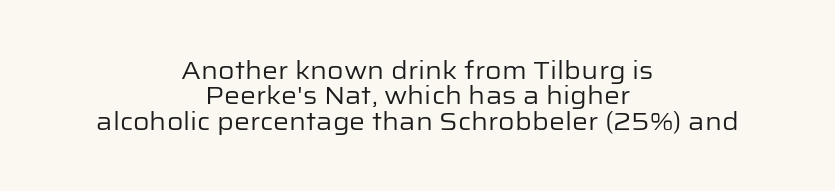
{"italic": "no", "bold": "no", "underline": "no", "align": "center", "line_spacing": "tight", "line_spacing_ratio": 1.02, "letter_spacing": "normal", "letter_spacing_em": 0.0, "glyph_px": 25}
